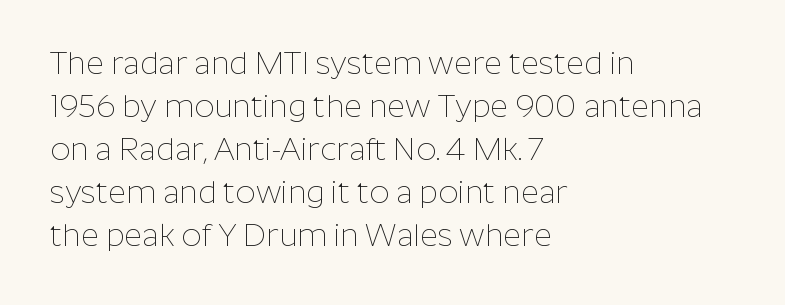
Q: Is the text bold? A: No.
Q: Is the text italic (slanted)? A: No, it is upright.
Q: Is the typeface a serif or a sans-serif typeface? A: Sans-serif.
Q: Is the text underlined? A: No.
Q: How is the paragraph aligned? A: Left-aligned.
Q: Is the spacing between letters normal or unusually wide? A: Normal.
Q: Is the spacing between lines tight, normal or loose? A: Normal.
Q: Width (condensed, normal, or wide)? A: Normal.
Q: Stroke contrast? A: Low.
Q: x-height? A: Medium.
Q: Monospaced? A: No.
